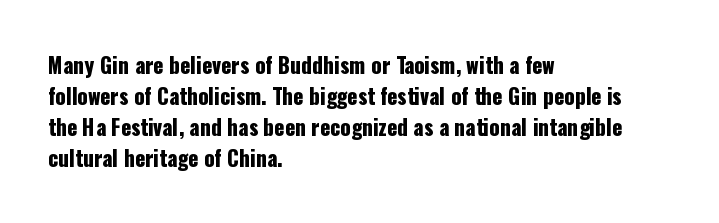
Does the copy run flush right? No — it runs flush left. The specimen reads as upright at a glance. Between one letter and the next there's only the usual sliver of space. The designer left line spacing at the default.
